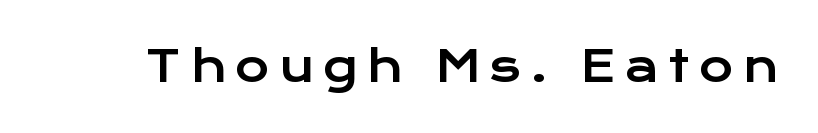
Q: Is the text italic (slanted)? A: No, it is upright.
Q: Is the typeface a serif or a sans-serif typeface? A: Sans-serif.
Q: Is the text underlined? A: No.
Q: Is the spacing between letters normal or unusually wide? A: Unusually wide.
Q: Width (condensed, normal, or wide)? A: Wide.
Q: Stroke contrast? A: Low.
Q: x-height? A: Medium.
Q: Monospaced? A: No.
